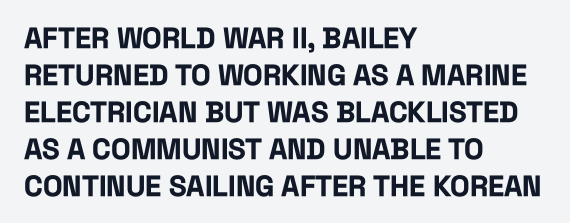
The image shows 29 px bold, condensed sans-serif type, upright; set left-aligned, normal line spacing (1.28x), normal letter spacing, not underlined; low stroke contrast and a large x-height.
